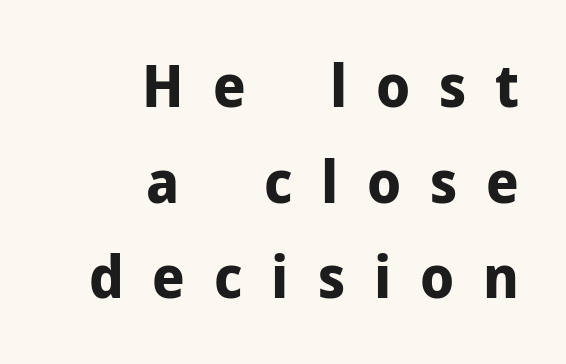
Descenders hang freely into open space. Bold? Absolutely — the strokes are thick and heavy. A roman cut, with each character standing at attention. Words appear elongated and porous because spacing is wide. These lines sit exactly where default settings would place them.
